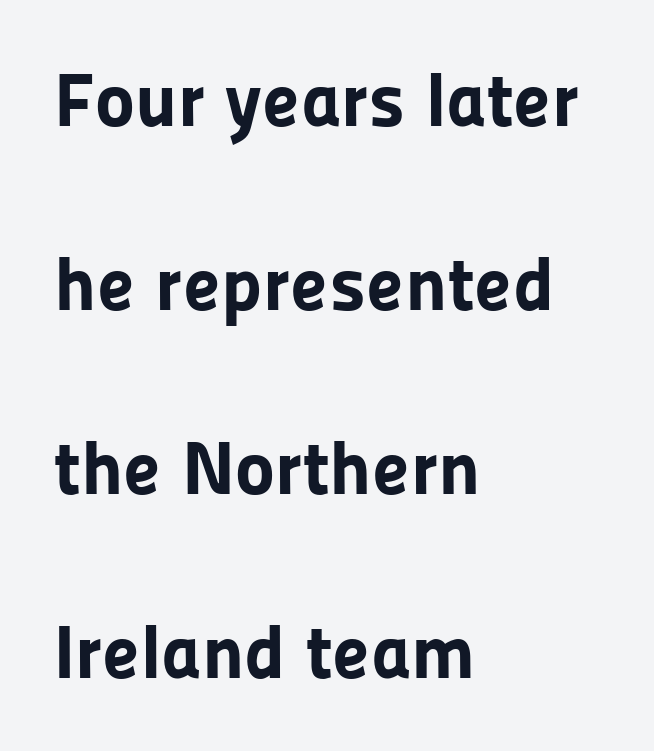
Compared with a centered layout, this one pins lines to the left instead. Are there feet on the stems? There aren't — it's a sans. Is this a fixed-width face? No — the glyphs have proportional, varying widths. Plenty of ink on the page — the face is bold.
